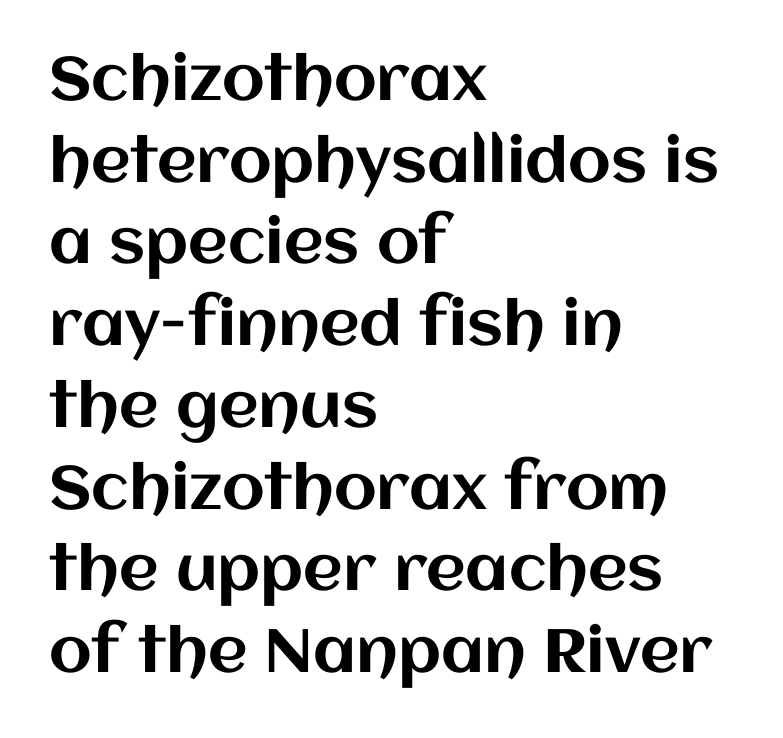
Q: Is the text italic (slanted)? A: No, it is upright.
Q: Is the text underlined? A: No.
Q: How is the paragraph aligned? A: Left-aligned.
Q: Is the spacing between letters normal or unusually wide? A: Normal.
Q: Is the spacing between lines tight, normal or loose? A: Normal.
Q: Width (condensed, normal, or wide)? A: Normal.
Q: Stroke contrast? A: Medium.
Q: x-height? A: Large.
Q: Monospaced? A: No.
